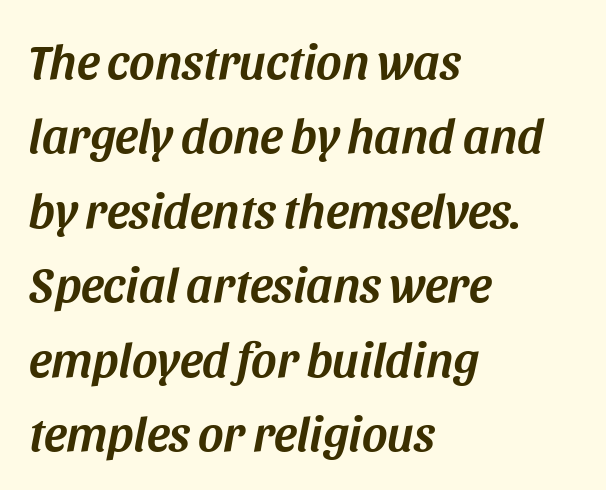
Q: Is the text italic (slanted)? A: Yes, it leans right by about 11 degrees.
Q: Is the text underlined? A: No.
Q: How is the paragraph aligned? A: Left-aligned.
Q: Is the spacing between letters normal or unusually wide? A: Normal.
Q: Is the spacing between lines tight, normal or loose? A: Normal.
Q: Width (condensed, normal, or wide)? A: Normal.
Q: Stroke contrast? A: Medium.
Q: x-height? A: Large.
Q: Monospaced? A: No.
